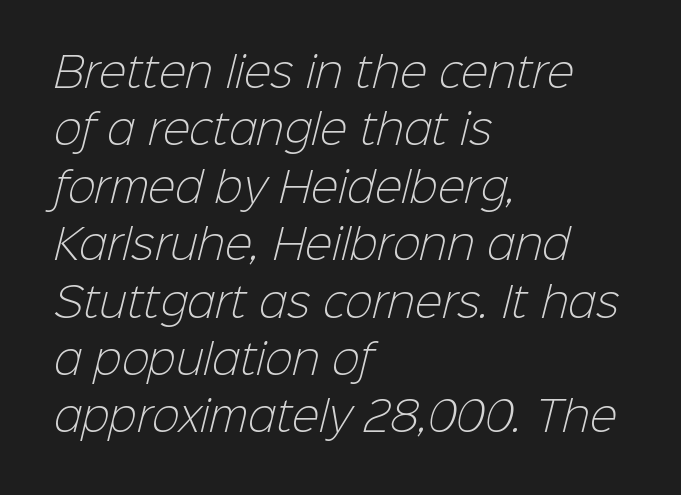
Q: Is the text bold? A: No.
Q: Is the typeface a serif or a sans-serif typeface? A: Sans-serif.
Q: Is the text underlined? A: No.
Q: How is the paragraph aligned? A: Left-aligned.
Q: Is the spacing between letters normal or unusually wide? A: Normal.
Q: Is the spacing between lines tight, normal or loose? A: Normal.
Q: Width (condensed, normal, or wide)? A: Normal.
Q: Stroke contrast? A: Low.
Q: x-height? A: Medium.
Q: Monospaced? A: No.
